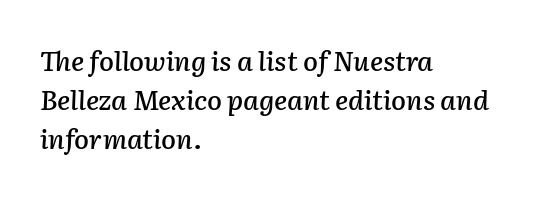
Q: Is the text italic (slanted)? A: Yes, it leans right by about 2 degrees.
Q: Is the text underlined? A: No.
Q: How is the paragraph aligned? A: Left-aligned.
Q: Is the spacing between letters normal or unusually wide? A: Normal.
Q: Is the spacing between lines tight, normal or loose? A: Normal.
